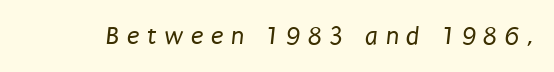
Q: Is the text bold? A: No.
Q: Is the text underlined? A: No.
Q: Is the spacing between letters normal or unusually wide? A: Unusually wide.
